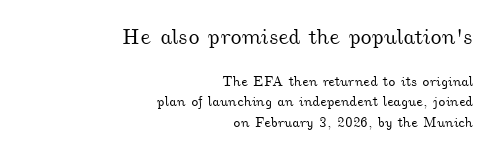
Glance below the letters and you will spot only blank space. Between these two stacked blocks, the higher one wins on size. Vertical spacing — default. Horizontal alignment here is rightward, an uncommon choice for prose.
